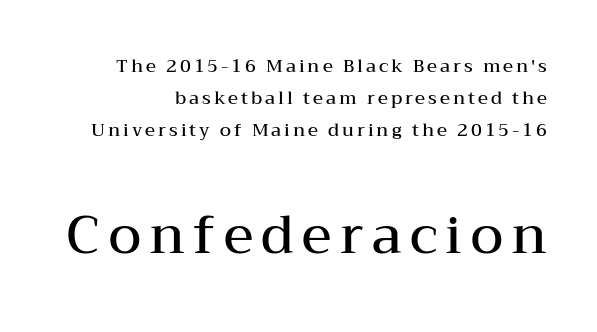
The image shows 53 px semibold, wide serif type, upright; set right-aligned, line spacing 1.78x, not underlined; the second (bottom) block is 2.94x larger; medium stroke contrast and a medium x-height.
